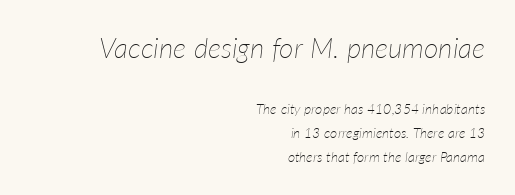
{"italic": "yes", "lean": "right", "slant_degrees": 7, "bold": "no", "weight": "thin", "width": "normal", "stroke_contrast": "low", "x_height": "medium", "monospaced": "no", "underline": "no", "align": "right", "line_spacing": "normal", "line_spacing_ratio": 1.7, "letter_spacing": "normal", "letter_spacing_em": 0.0, "larger_block": "first", "size_ratio": 2.0, "glyph_px": 28}
